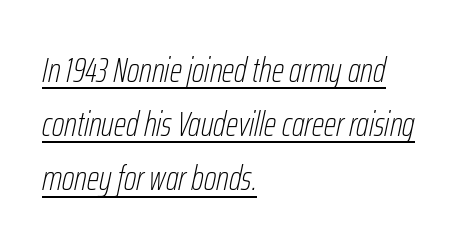
Q: Is the text bold? A: No.
Q: Is the text italic (slanted)? A: Yes, it leans right by about 12 degrees.
Q: Is the text underlined? A: Yes.
Q: How is the paragraph aligned? A: Left-aligned.
Q: Is the spacing between letters normal or unusually wide? A: Normal.
Q: Is the spacing between lines tight, normal or loose? A: Normal.
Q: Width (condensed, normal, or wide)? A: Condensed.
Q: Stroke contrast? A: Low.
Q: x-height? A: Medium.
Q: Monospaced? A: No.
